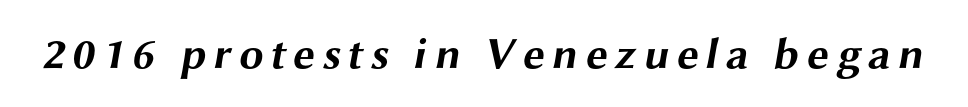
The image shows 44 px bold, wide sans-serif type; set not underlined; medium stroke contrast and a medium x-height.
